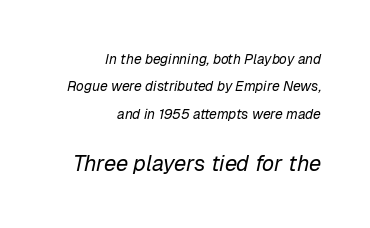
Q: Is the text bold? A: No.
Q: Is the text italic (slanted)? A: Yes, it leans right by about 12 degrees.
Q: Is the text underlined? A: No.
Q: How is the paragraph aligned? A: Right-aligned.
Q: Is the spacing between letters normal or unusually wide? A: Normal.
Q: Is the spacing between lines tight, normal or loose? A: Loose.
Q: Which block of text is set in a larger size, the first (top) or the second (bottom)? A: The second (bottom) one.
